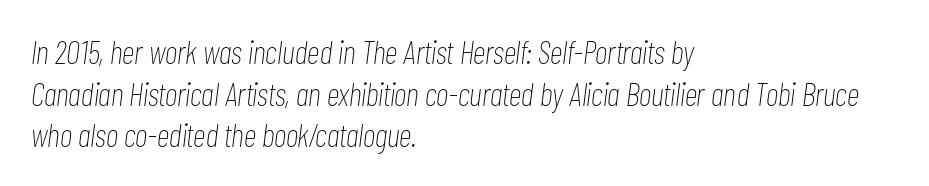
The image shows 33 px thin, condensed type, italic (leaning right); set left-aligned, normal line spacing (1.26x), normal letter spacing, not underlined; low stroke contrast and a medium x-height.
